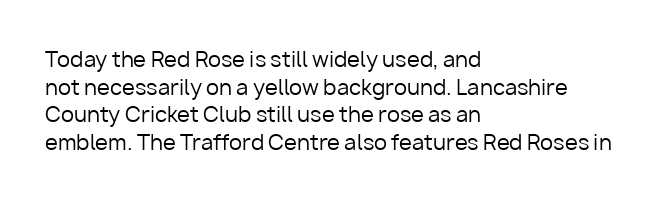
Q: Is the text bold? A: No.
Q: Is the text italic (slanted)? A: No, it is upright.
Q: Is the text underlined? A: No.
Q: How is the paragraph aligned? A: Left-aligned.
Q: Is the spacing between letters normal or unusually wide? A: Normal.
Q: Is the spacing between lines tight, normal or loose? A: Normal.
